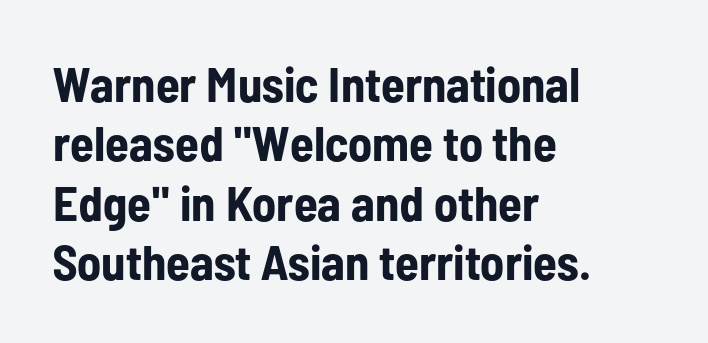
Q: Is the text bold? A: Yes.
Q: Is the text italic (slanted)? A: No, it is upright.
Q: Is the typeface a serif or a sans-serif typeface? A: Sans-serif.
Q: Is the text underlined? A: No.
Q: How is the paragraph aligned? A: Left-aligned.
Q: Is the spacing between letters normal or unusually wide? A: Normal.
Q: Width (condensed, normal, or wide)? A: Condensed.
Q: Stroke contrast? A: Low.
Q: x-height? A: Medium.
Q: Monospaced? A: No.
